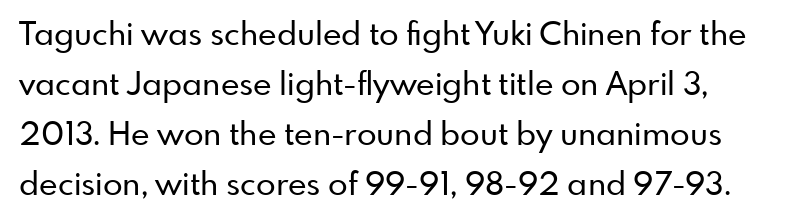
A typesetter would call this proportional, since set widths differ per character. The type sits square on the baseline with zero lean. Words float on clear page, feet unadorned. If you drew a ruler down the left edge, every line would touch it. The passage shown has conventional tracking throughout. This rendering employs a face without finishing strokes, i.e., a sans-serif.
